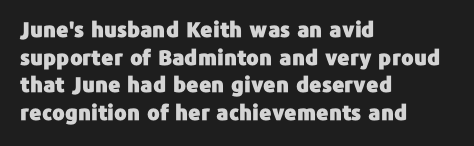
Every character sits straight up, as roman type does. Decoration check: the copy has no underline. A normal amount of white space separates one row of letters from the next. The passage shown has conventional tracking throughout.
